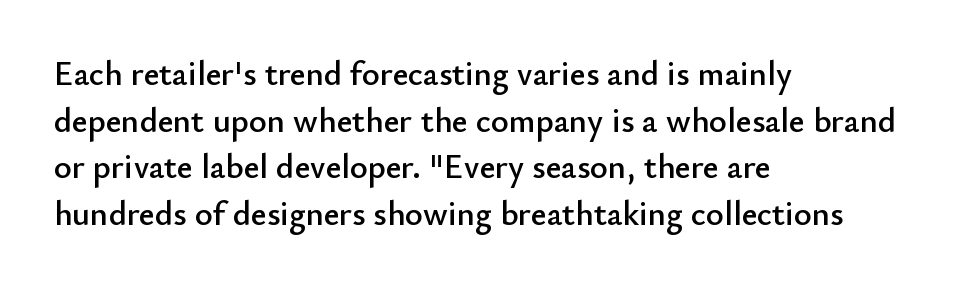
Descenders hang freely into open space. Posture: vertical. Honestly, the letter spacing is just normal — you wouldn't notice it. Students, observe: this is what conventionally led text looks like. The letters advance in unequal steps, a hallmark of proportional type.
